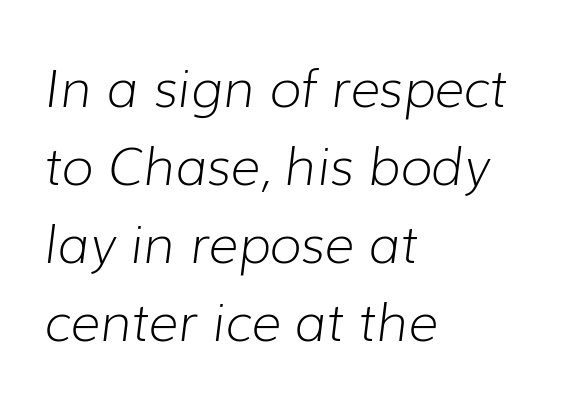
{"italic": "yes", "lean": "right", "slant_degrees": 7, "bold": "no", "weight": "light", "width": "normal", "stroke_contrast": "low", "x_height": "medium", "monospaced": "no", "underline": "no", "align": "left", "line_spacing": "normal", "line_spacing_ratio": 1.5, "letter_spacing": "normal", "letter_spacing_em": 0.0, "glyph_px": 52}
